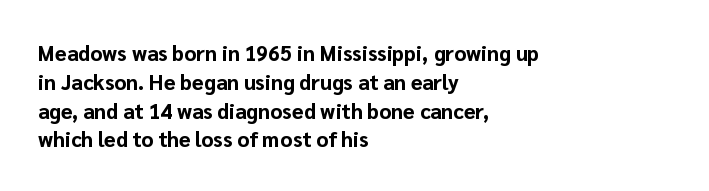
Leftover space on each line is placed entirely after the last word. The baseline area is clear. Tracking value appears to be zero — textbook default spacing. Is the type bold? Yes — the strokes are clearly thick and heavy.
